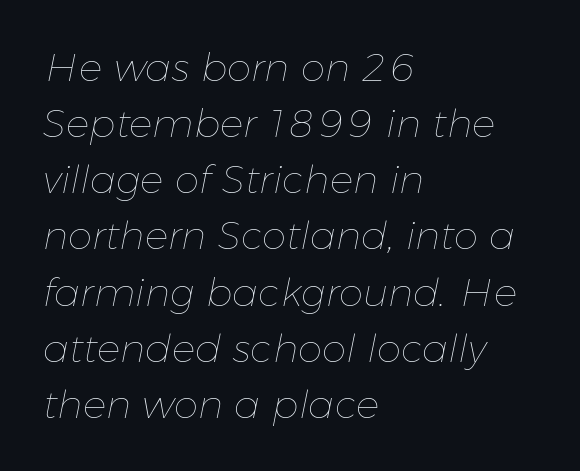
Q: Is the text bold? A: No.
Q: Is the text italic (slanted)? A: Yes, it leans right by about 11 degrees.
Q: Is the text underlined? A: No.
Q: How is the paragraph aligned? A: Left-aligned.
Q: Is the spacing between letters normal or unusually wide? A: Normal.
Q: Is the spacing between lines tight, normal or loose? A: Normal.
Q: Width (condensed, normal, or wide)? A: Normal.
Q: Stroke contrast? A: Low.
Q: x-height? A: Medium.
Q: Monospaced? A: No.
